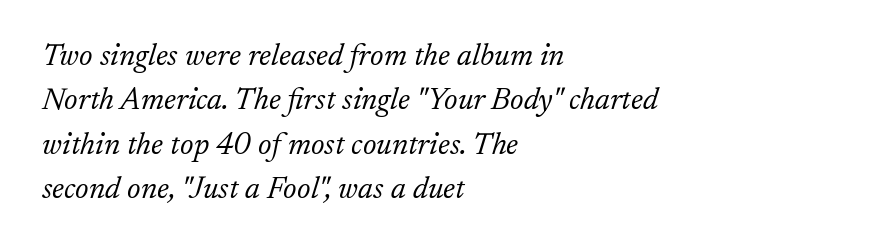
The image shows 31 px light serif type, italic (leaning right); set left-aligned, normal line spacing (1.43x), normal letter spacing, not underlined; low stroke contrast and a small x-height.
